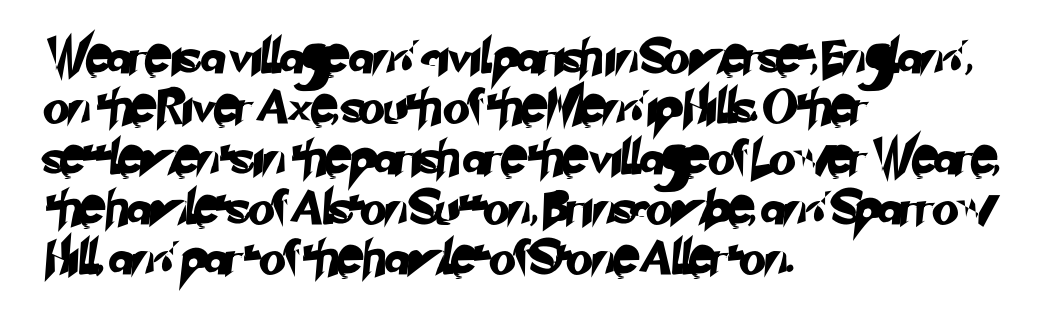
{"serif": "no", "width": "normal", "stroke_contrast": "low", "x_height": "small", "monospaced": "no", "underline": "no", "align": "left", "line_spacing": "normal", "line_spacing_ratio": 1.48, "letter_spacing": "normal", "letter_spacing_em": 0.0, "glyph_px": 34}
